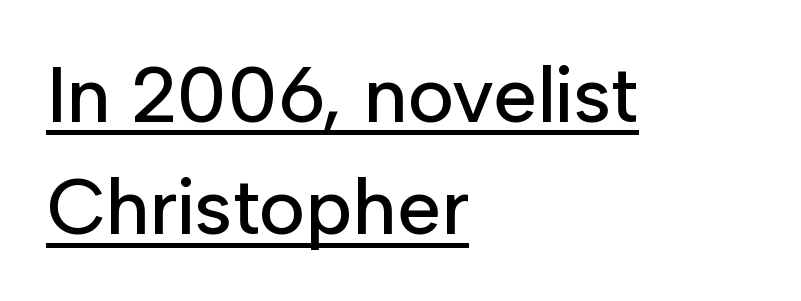
{"serif": "no", "italic": "no", "width": "normal", "stroke_contrast": "low", "x_height": "medium", "monospaced": "no", "underline": "yes", "align": "left", "line_spacing": "normal", "line_spacing_ratio": 1.42, "letter_spacing": "normal", "letter_spacing_em": 0.0, "glyph_px": 79}
